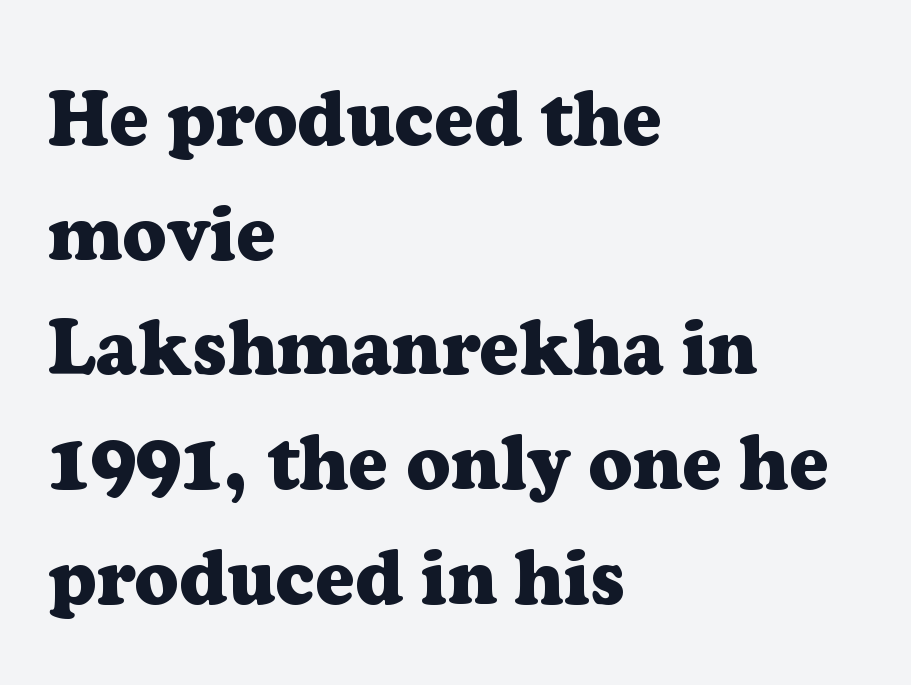
Classification — serif. Nope, not italic — everything's standing straight. These lines are rendered in a variable-pitch font. The strokes are fattened all the way to bold.
